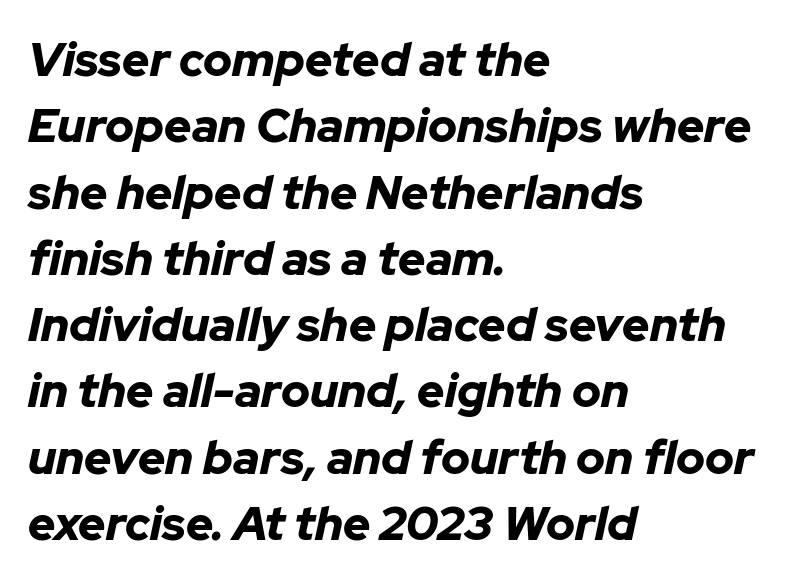
{"italic": "yes", "lean": "right", "slant_degrees": 12, "bold": "yes", "weight": "bold", "width": "normal", "stroke_contrast": "low", "x_height": "medium", "monospaced": "no", "underline": "no", "align": "left", "line_spacing": "normal", "line_spacing_ratio": 1.41, "letter_spacing": "normal", "letter_spacing_em": 0.0, "glyph_px": 47}
